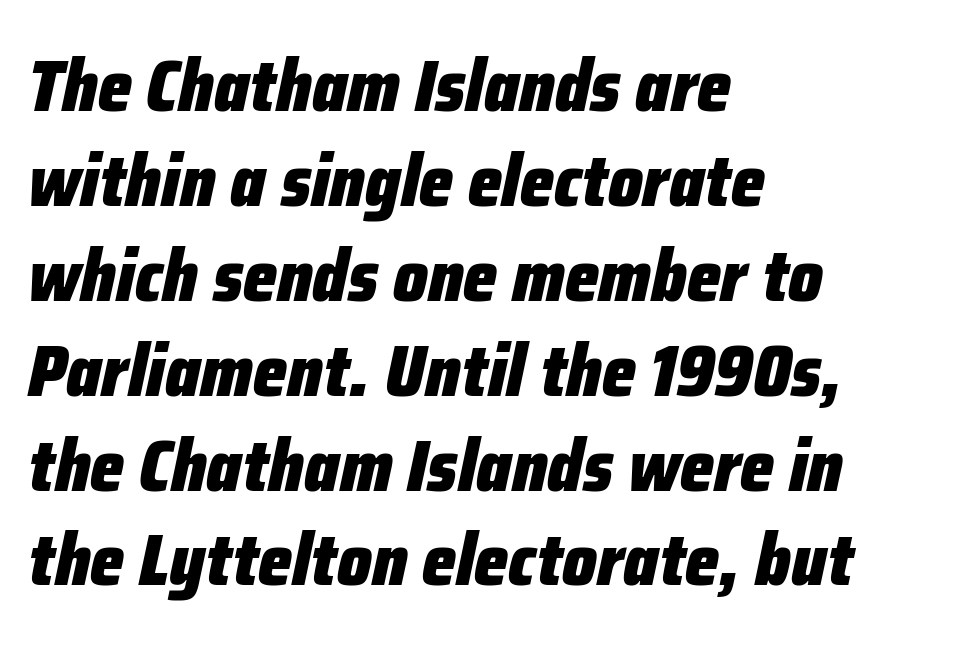
{"italic": "yes", "lean": "right", "slant_degrees": 12, "bold": "yes", "weight": "heavy", "width": "condensed", "stroke_contrast": "low", "x_height": "medium", "monospaced": "no", "underline": "no", "align": "left", "line_spacing": "normal", "line_spacing_ratio": 1.3, "letter_spacing": "normal", "letter_spacing_em": 0.0, "glyph_px": 73}
